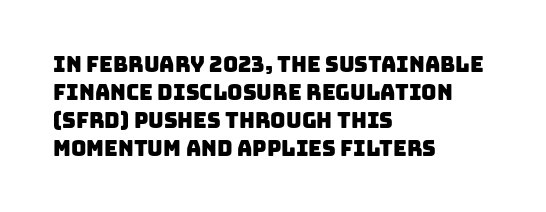
The rag falls on the right side of this text block. The baseline area is clear. Vertically, the passage feels balanced, rows spaced as you'd expect. Short note: letters normally spaced.
